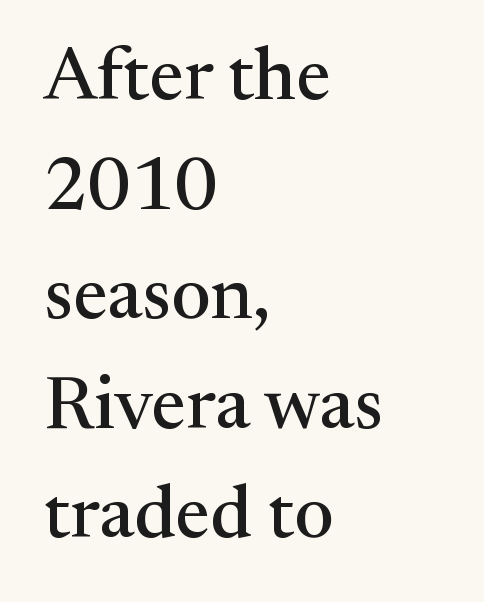
Q: Is the text italic (slanted)? A: No, it is upright.
Q: Is the typeface a serif or a sans-serif typeface? A: Serif.
Q: Is the text underlined? A: No.
Q: How is the paragraph aligned? A: Left-aligned.
Q: Is the spacing between letters normal or unusually wide? A: Normal.
Q: Is the spacing between lines tight, normal or loose? A: Normal.
Q: Width (condensed, normal, or wide)? A: Normal.
Q: Stroke contrast? A: Medium.
Q: x-height? A: Medium.
Q: Monospaced? A: No.
